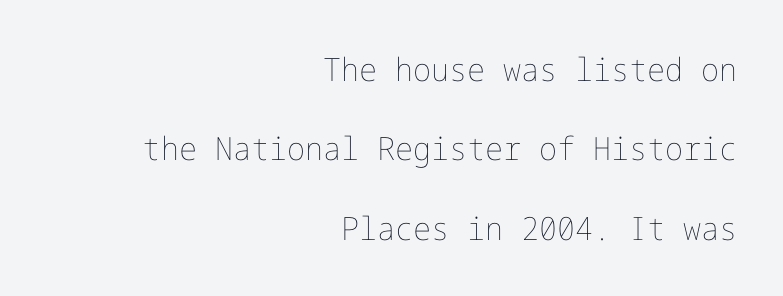
Q: Is the text bold? A: No.
Q: Is the text italic (slanted)? A: No, it is upright.
Q: Is the text underlined? A: No.
Q: How is the paragraph aligned? A: Right-aligned.
Q: Is the spacing between letters normal or unusually wide? A: Normal.
Q: Is the spacing between lines tight, normal or loose? A: Loose.
Q: Width (condensed, normal, or wide)? A: Normal.
Q: Stroke contrast? A: Low.
Q: x-height? A: Medium.
